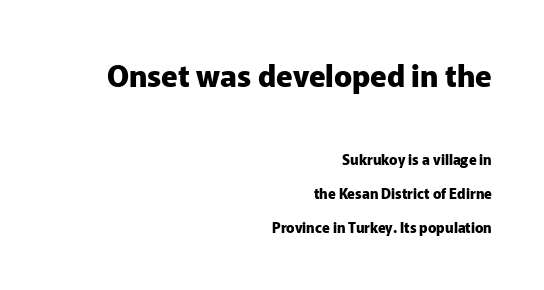
The image shows 30 px heavy sans-serif type, upright; set right-aligned, loose line spacing (2.41x), normal letter spacing, not underlined; the first (top) block is 2.14x larger; low stroke contrast and a medium x-height.
